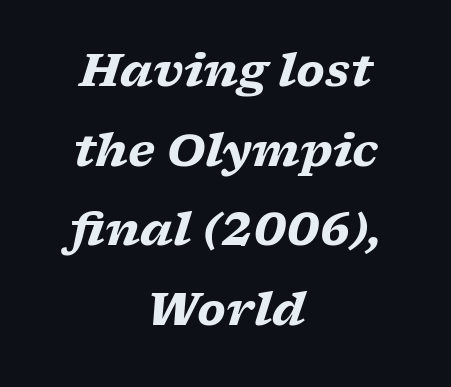
Q: Is the text bold? A: Yes.
Q: Is the text italic (slanted)? A: Yes, it leans right by about 17 degrees.
Q: Is the typeface a serif or a sans-serif typeface? A: Serif.
Q: Is the text underlined? A: No.
Q: How is the paragraph aligned? A: Centered.
Q: Is the spacing between letters normal or unusually wide? A: Normal.
Q: Width (condensed, normal, or wide)? A: Wide.
Q: Stroke contrast? A: Low.
Q: x-height? A: Medium.
Q: Monospaced? A: No.
